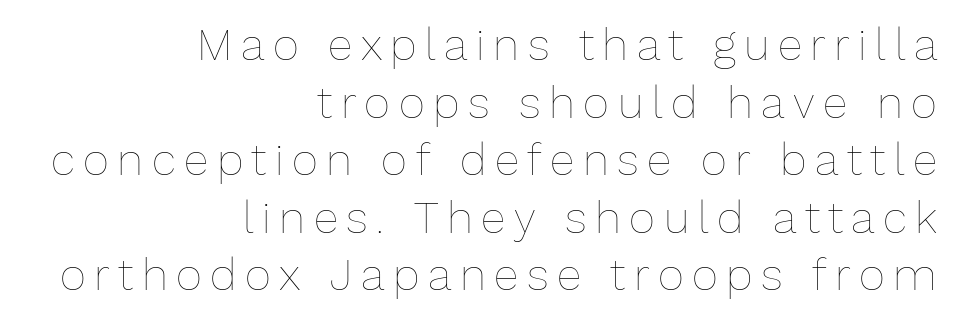
A typesetter would mark this as roman, not italic. A clean baseline with only descenders dipping below it. Short and long lines alike share a common ending point at right. The rendering uses natural spacing where letterforms have individual widths. Vertical stems look standard width or narrower in stroke.
